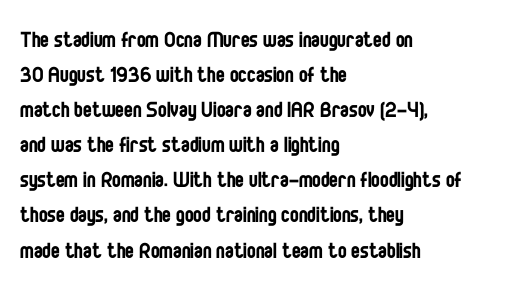
How are the letters spaced? Ordinarily, with no added tracking. Has an underline been added? It has not. Honestly, the row spacing looks completely unremarkable. The font is comparable to plain body text, perhaps lighter. Visually the block forms a straight wall on the left and a jagged coastline on the right.
